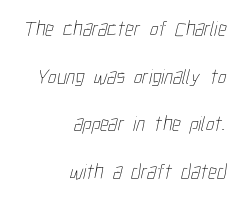
{"bold": "no", "underline": "no", "align": "right", "line_spacing": "loose", "line_spacing_ratio": 2.27, "letter_spacing": "normal", "letter_spacing_em": 0.0, "glyph_px": 21}
